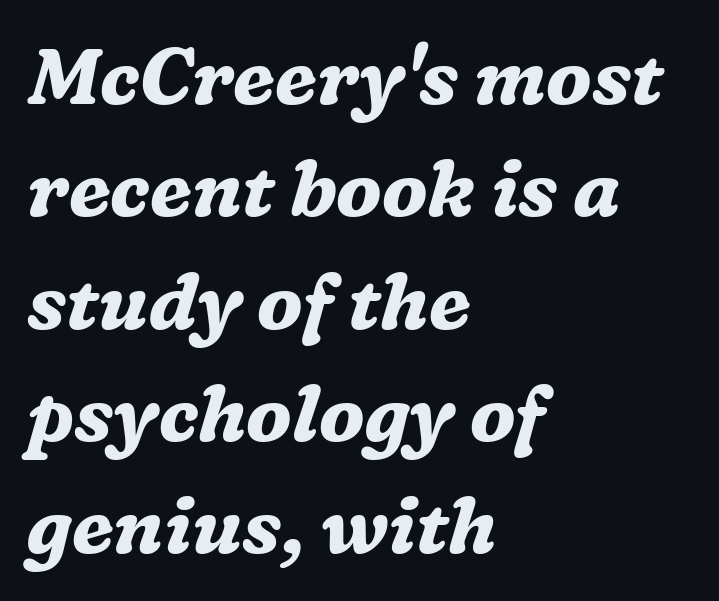
The image shows 78 px bold serif type, italic (leaning right); set left-aligned, normal line spacing (1.44x), normal letter spacing, not underlined; medium stroke contrast and a medium x-height.
